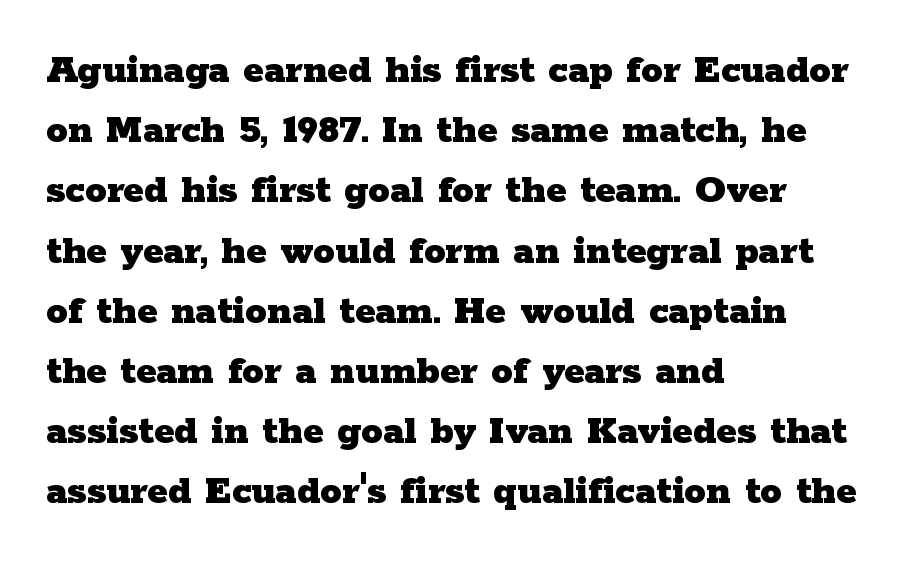
Q: Is the text bold? A: Yes.
Q: Is the text italic (slanted)? A: No, it is upright.
Q: Is the typeface a serif or a sans-serif typeface? A: Serif.
Q: Is the text underlined? A: No.
Q: How is the paragraph aligned? A: Left-aligned.
Q: Is the spacing between letters normal or unusually wide? A: Normal.
Q: Is the spacing between lines tight, normal or loose? A: Normal.
Q: Width (condensed, normal, or wide)? A: Wide.
Q: Stroke contrast? A: Low.
Q: x-height? A: Medium.
Q: Monospaced? A: No.
